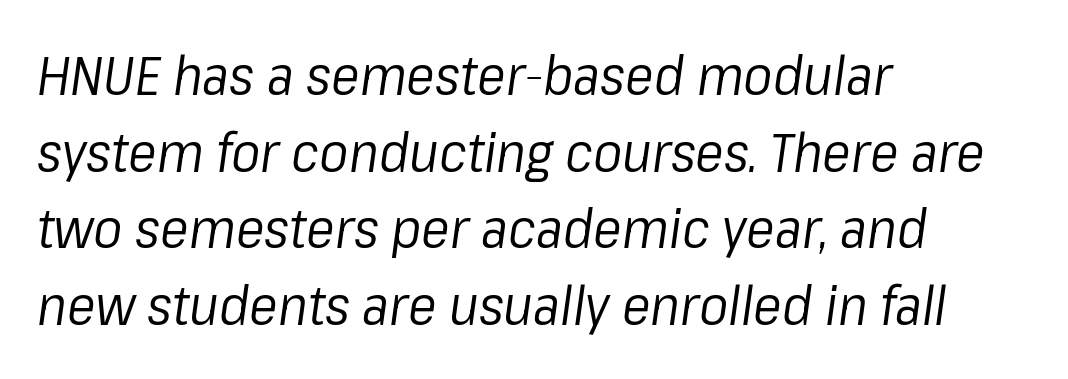
{"italic": "yes", "lean": "right", "slant_degrees": 8, "bold": "no", "weight": "regular", "width": "normal", "stroke_contrast": "low", "x_height": "medium", "monospaced": "no", "underline": "no", "align": "left", "line_spacing": "normal", "line_spacing_ratio": 1.42, "letter_spacing": "normal", "letter_spacing_em": 0.0, "glyph_px": 54}
